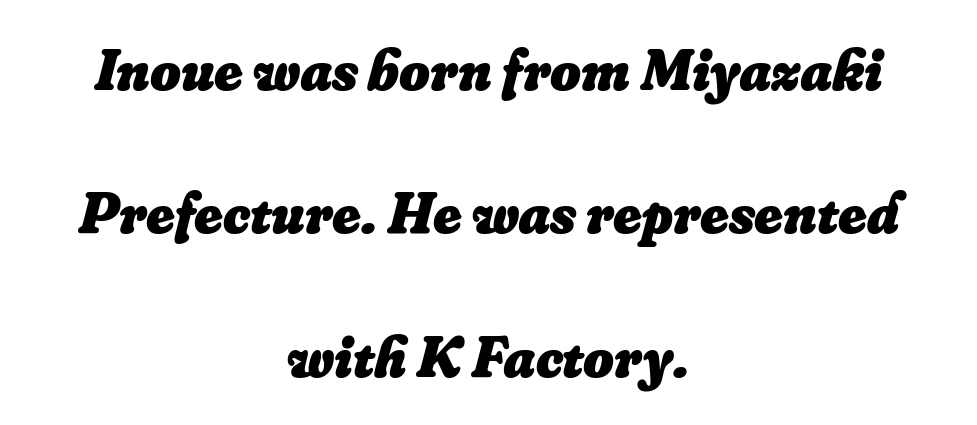
The image shows 59 px heavy type, italic (leaning right); set centered, loose line spacing (2.43x), normal letter spacing, not underlined; low stroke contrast and a small x-height.
